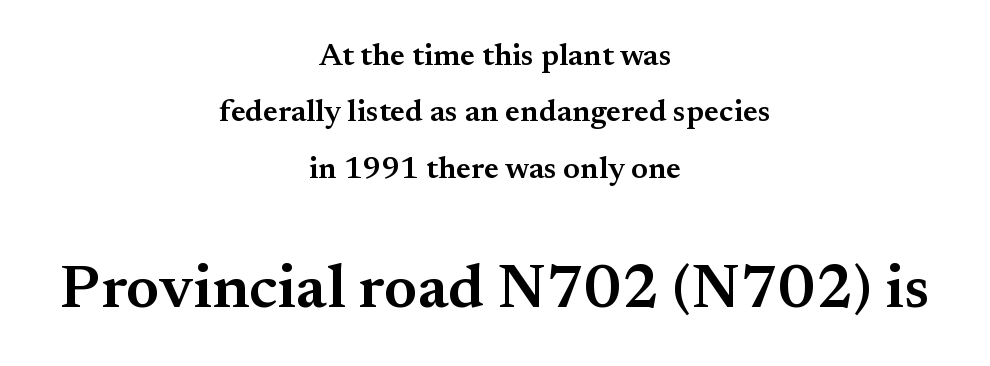
A student would notice the bottom passage is typeset larger than what precedes it. Visually the block forms a symmetrical silhouette, jagged on both flanks. The passage shown is semibold, sitting just below true bold. This rendering employs a face with finishing strokes, i.e., a serif. What stands out about the letter spacing? Nothing — it is the standard amount. The specimen omits any rule beneath the text block's lines.
